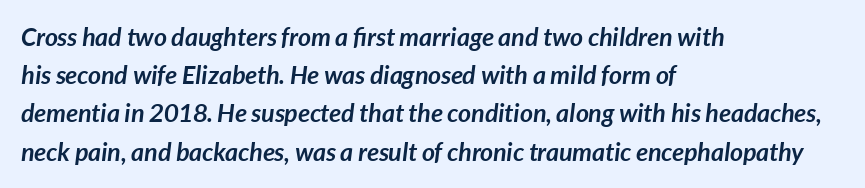
The image shows 25 px bold type, italic (leaning right); set left-aligned, normal line spacing (1.53x), normal letter spacing, not underlined.
